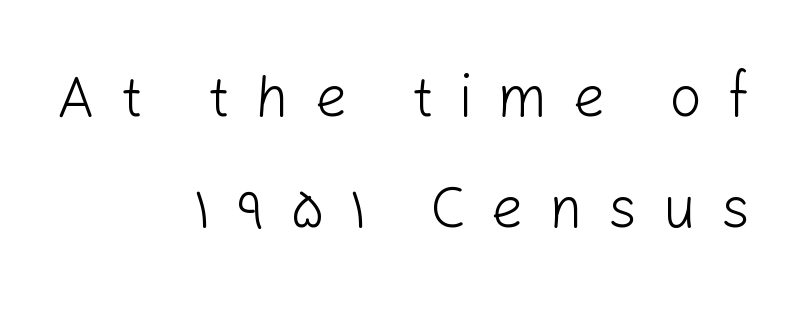
Here the designer chose a conventional face with non-uniform glyph widths. No word sits above an underline. This is sans-serif lettering, the kind often seen on screens and signage. The typesetter chose a ragged-left arrangement here. Baseline-to-baseline distance is far greater than the letter height.
